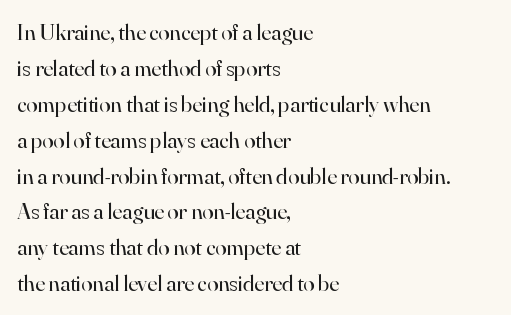
{"italic": "no", "bold": "no", "underline": "no", "align": "left", "line_spacing": "normal", "line_spacing_ratio": 1.56, "letter_spacing": "normal", "letter_spacing_em": 0.0, "glyph_px": 23}
